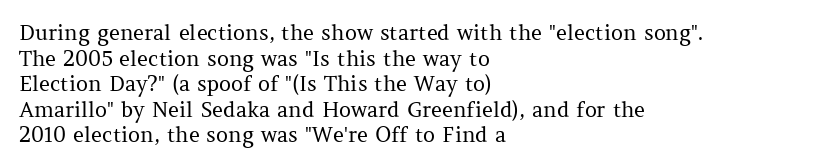
{"italic": "no", "bold": "no", "underline": "no", "align": "left", "line_spacing_ratio": 1.22, "letter_spacing": "normal", "letter_spacing_em": 0.0, "glyph_px": 21}
